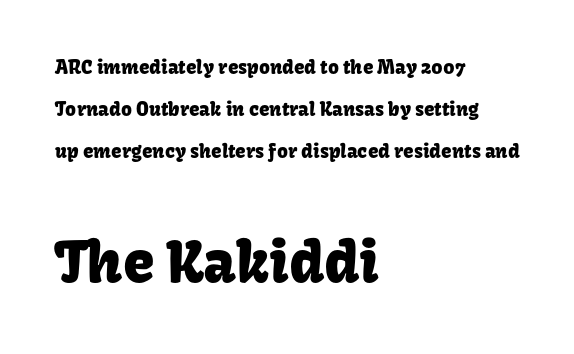
The image shows 57 px sans-serif type, upright; set left-aligned, loose line spacing (2.2x), normal letter spacing, not underlined; the second (bottom) block is 3.0x larger; low stroke contrast and a medium x-height.
